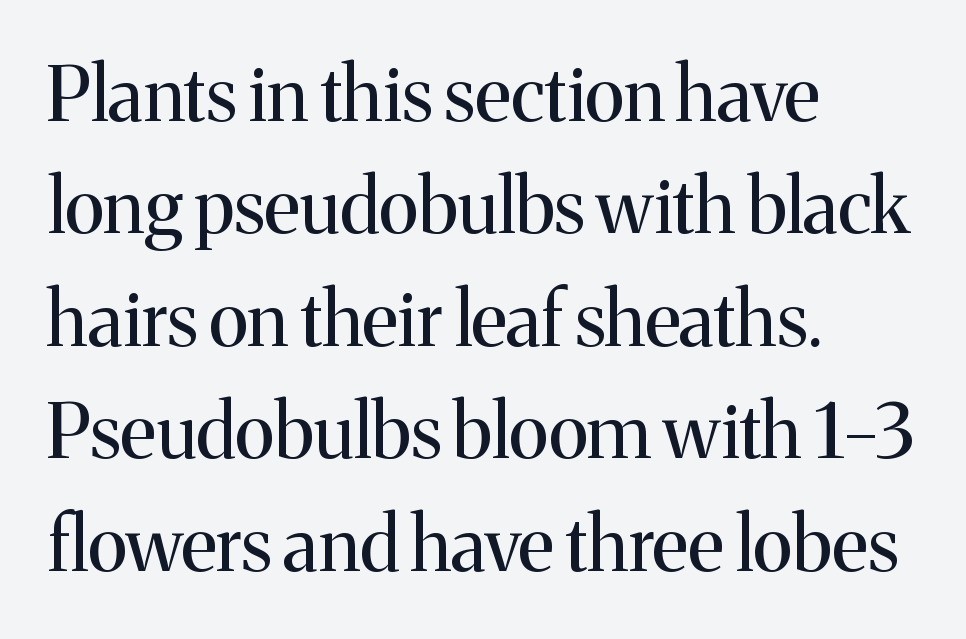
{"serif": "yes", "italic": "no", "bold": "no", "weight": "regular", "width": "normal", "stroke_contrast": "medium", "x_height": "medium", "monospaced": "no", "underline": "no", "align": "left", "line_spacing": "normal", "line_spacing_ratio": 1.5, "letter_spacing": "normal", "letter_spacing_em": 0.0, "glyph_px": 75}
